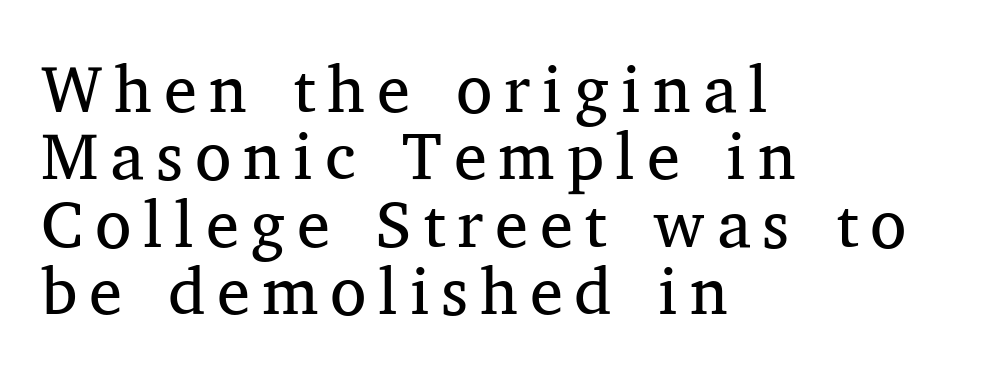
{"serif": "yes", "italic": "no", "bold": "no", "weight": "regular", "width": "normal", "stroke_contrast": "medium", "x_height": "medium", "monospaced": "no", "underline": "no", "align": "left", "line_spacing": "tight", "line_spacing_ratio": 1.02, "glyph_px": 66}
